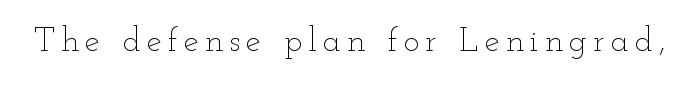
The image shows 34 px thin, wide type, upright; set not underlined; low stroke contrast and a small x-height.
